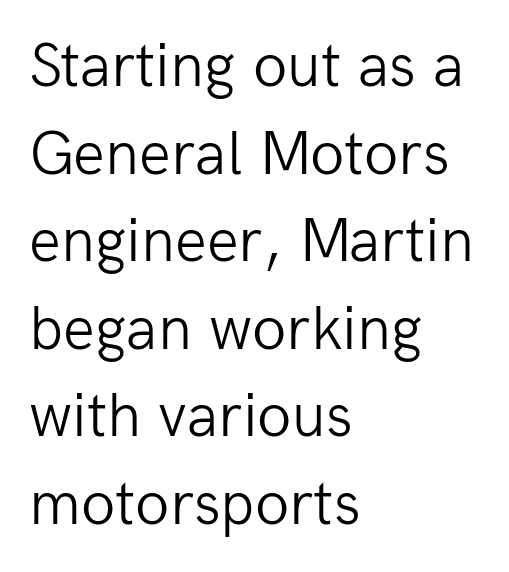
{"serif": "no", "italic": "no", "bold": "no", "weight": "light", "width": "normal", "stroke_contrast": "low", "x_height": "medium", "monospaced": "no", "underline": "no", "align": "left", "line_spacing": "normal", "line_spacing_ratio": 1.39, "letter_spacing": "normal", "letter_spacing_em": 0.0, "glyph_px": 63}
